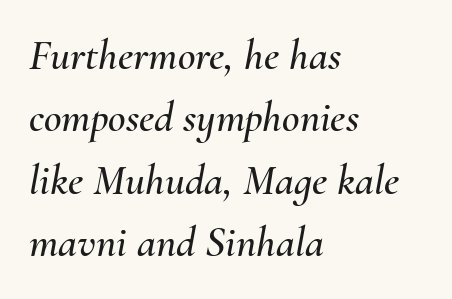
The image shows 43 px text type, italic (leaning right); set left-aligned, normal line spacing (1.45x), normal letter spacing, not underlined; medium stroke contrast and a small x-height.
